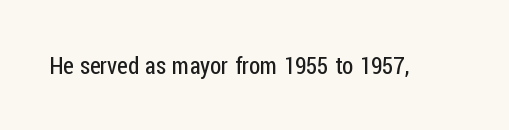
Q: Is the text bold? A: No.
Q: Is the text italic (slanted)? A: No, it is upright.
Q: Is the text underlined? A: No.
Q: Is the spacing between letters normal or unusually wide? A: Normal.
